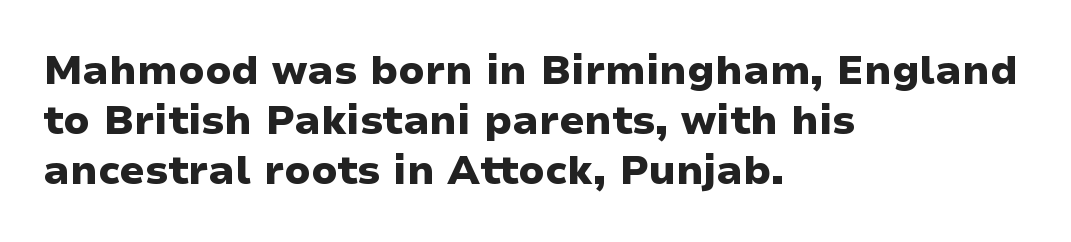
The letters advance in unequal steps, a hallmark of proportional type. Spacing between characters is what you'd get straight out of the box. Ascenders rise straight up at ninety degrees. Descenders are the only things crossing below the line. Check where the strokes stop: nothing finishes them off — pure sans. This is heavy type, rendered in bold.
